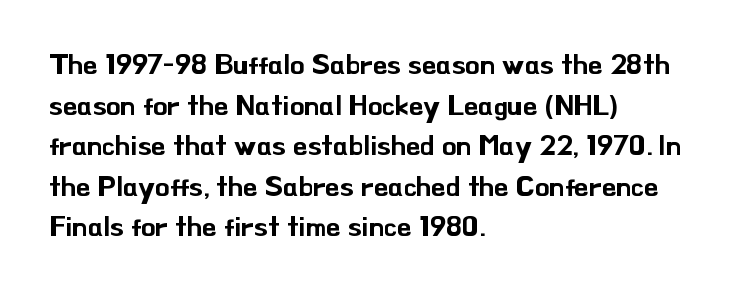
{"serif": "no", "italic": "no", "width": "normal", "stroke_contrast": "low", "x_height": "small", "monospaced": "no", "underline": "no", "align": "left", "line_spacing": "normal", "line_spacing_ratio": 1.4, "letter_spacing": "normal", "letter_spacing_em": 0.0, "glyph_px": 29}
